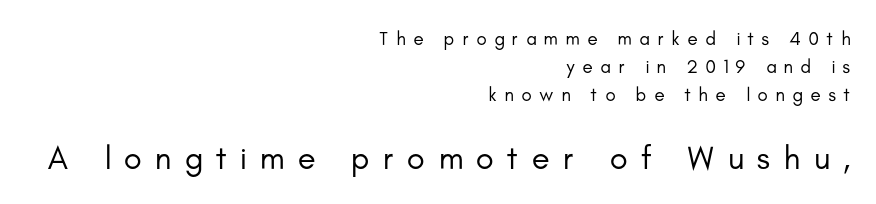
The image shows 33 px regular-weight sans-serif type, upright; set right-aligned, normal line spacing (1.48x), unusually wide letter spacing (+0.4 em), not underlined; the second (bottom) block is 1.74x larger; low stroke contrast and a small x-height.
